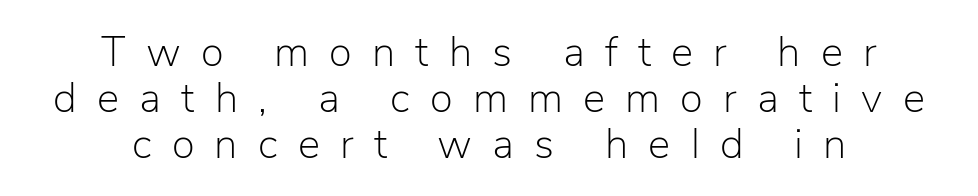
The font is comparable to plain body text, perhaps lighter. Honestly, the letter spacing is so wide it's the main thing you notice. These lines are composed in type without serifs. Is there any slant? The stems are plumb. Cramped leading. Glance below the letters and you will spot only blank space.
